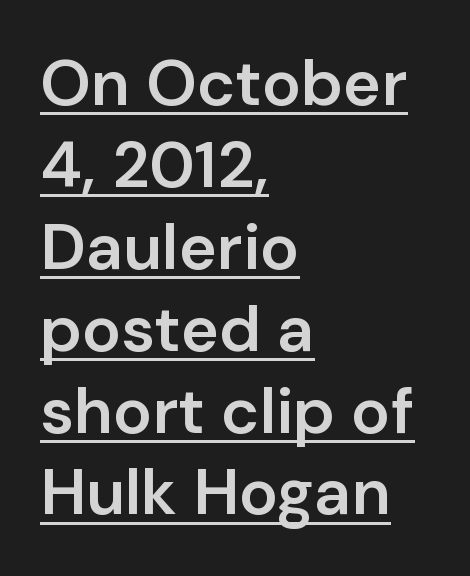
The image shows 65 px semibold sans-serif type, upright; set left-aligned, normal line spacing (1.26x), normal letter spacing, underlined; low stroke contrast and a medium x-height.
